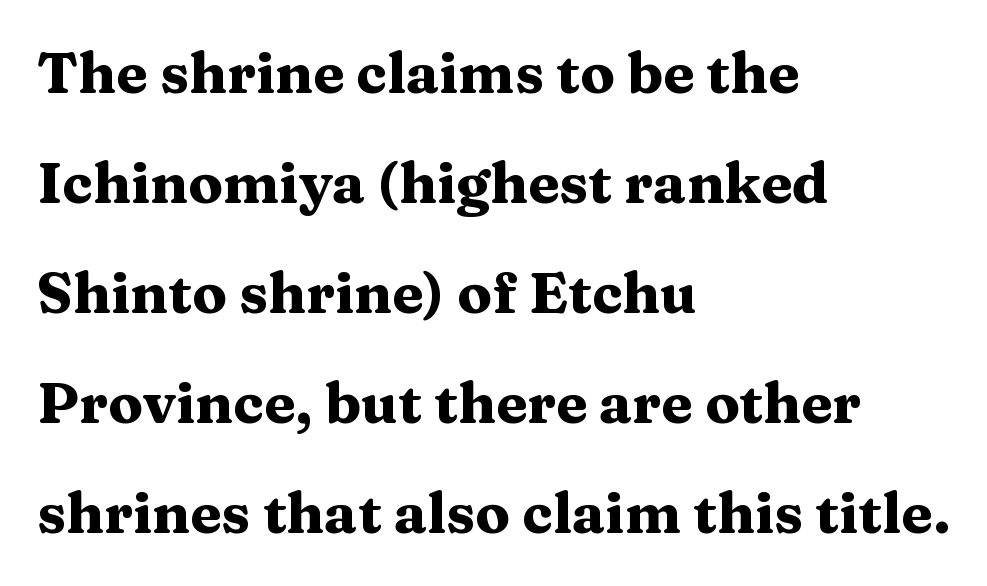
The string is rendered with underlining switched off. The letters stand upright; this is a roman face. These lines are rendered in a variable-pitch font. A great deal of white space separates one row of letters from the next.
